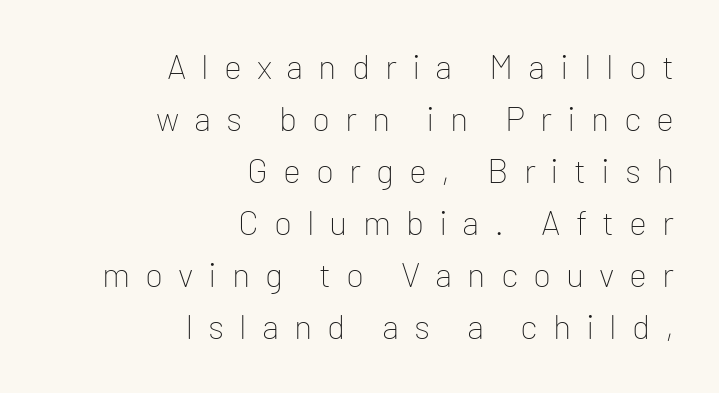
The image shows 34 px thin sans-serif type, upright; set right-aligned, normal line spacing (1.53x), unusually wide letter spacing (+0.44 em), not underlined; low stroke contrast and a medium x-height.
